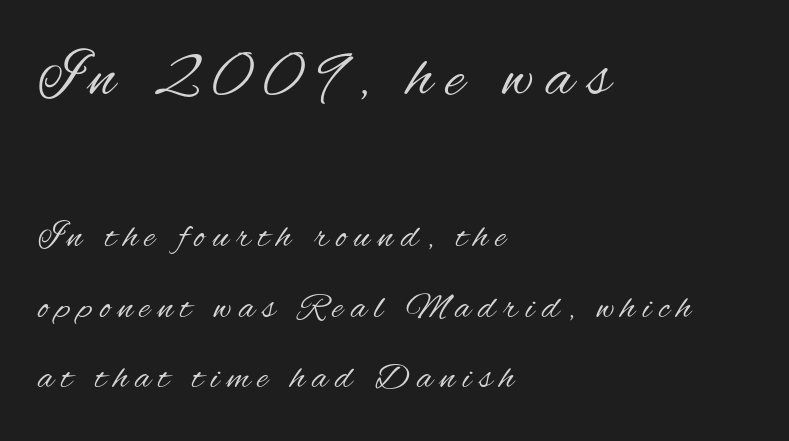
The image shows 65 px regular-weight, condensed sans-serif type; set left-aligned, loose line spacing (1.91x), unusually wide letter spacing (+0.21 em), not underlined; the first (top) block is 1.76x larger; medium stroke contrast and a small x-height.
